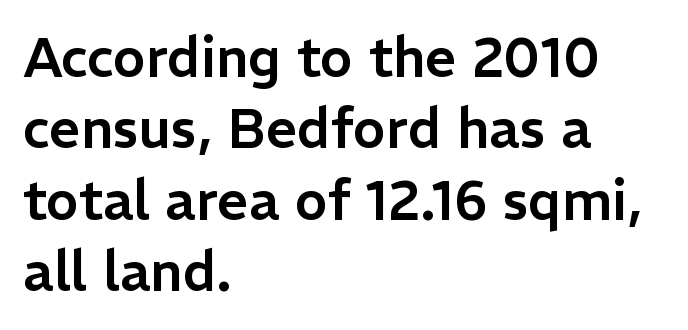
{"serif": "no", "italic": "no", "width": "normal", "stroke_contrast": "low", "x_height": "medium", "monospaced": "no", "underline": "no", "align": "left", "line_spacing": "normal", "line_spacing_ratio": 1.3, "letter_spacing": "normal", "letter_spacing_em": 0.0, "glyph_px": 55}
